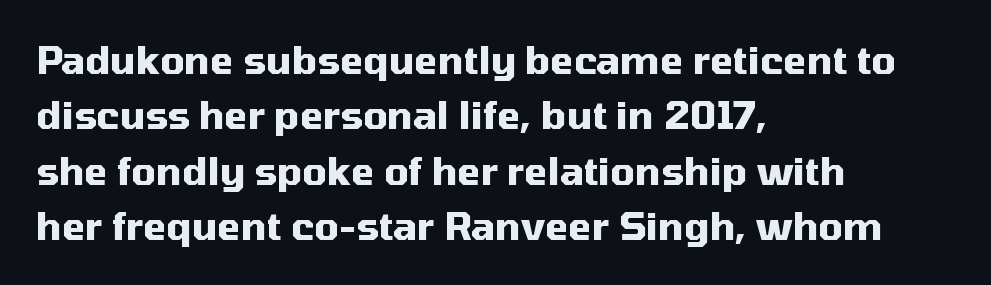
Q: Is the text bold? A: Yes.
Q: Is the text italic (slanted)? A: No, it is upright.
Q: Is the typeface a serif or a sans-serif typeface? A: Sans-serif.
Q: Is the text underlined? A: No.
Q: How is the paragraph aligned? A: Left-aligned.
Q: Is the spacing between letters normal or unusually wide? A: Normal.
Q: Is the spacing between lines tight, normal or loose? A: Normal.
Q: Width (condensed, normal, or wide)? A: Normal.
Q: Stroke contrast? A: Medium.
Q: x-height? A: Medium.
Q: Monospaced? A: No.
